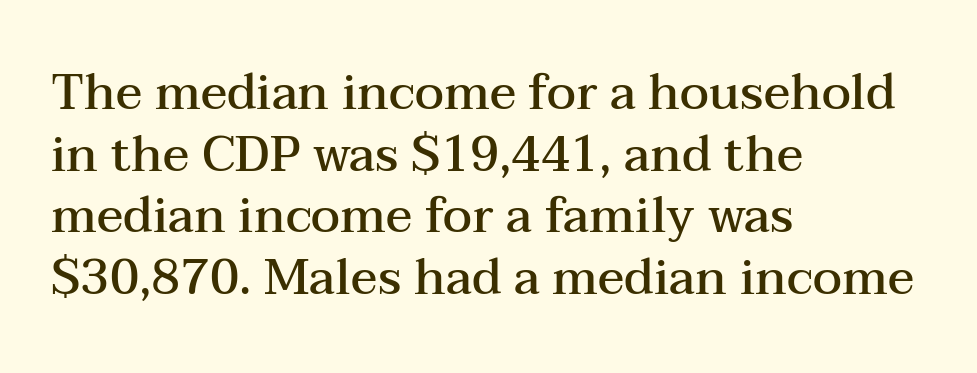
The image shows 49 px semibold, wide serif type, upright; set left-aligned, normal line spacing (1.26x), normal letter spacing, not underlined; medium stroke contrast and a medium x-height.
